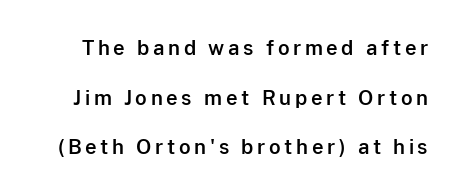
{"italic": "no", "underline": "no", "line_spacing": "loose", "line_spacing_ratio": 2.48, "glyph_px": 20}
